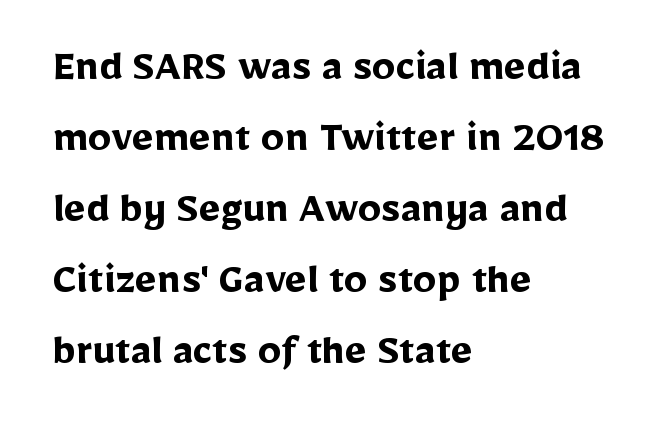
Strong, thick strokes mark this as bold type. Spacing verdict: proportional, widths tailored to each character. The lettering stays uniformly vertical, giving the passage a roman look. The passage shown stacks its lines at a standard gap.
